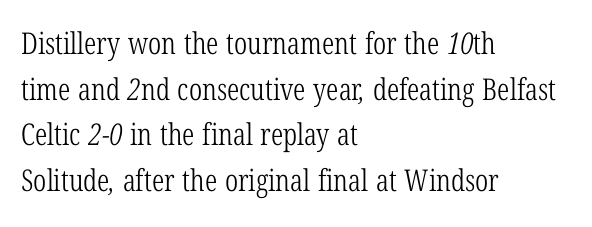
Stems and bowls with no extra thickness — not bold. The rag falls on the right side of this text block. A bare baseline throughout the passage. Do the characters align in a grid? No, the font is proportional.
